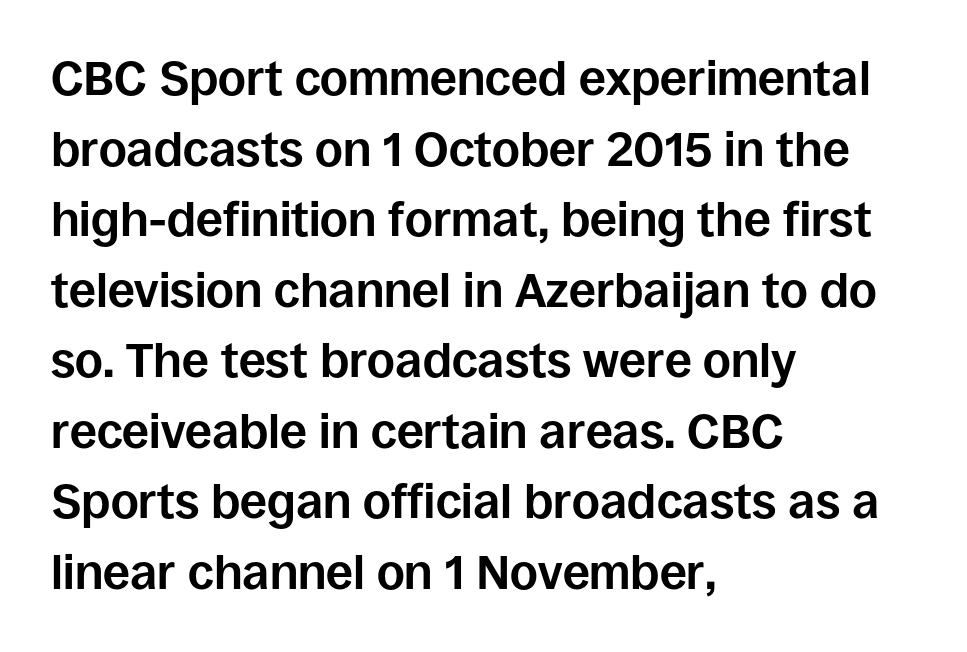
The image shows 48 px bold sans-serif type, upright; set left-aligned, normal line spacing (1.47x), normal letter spacing, not underlined; low stroke contrast and a large x-height.
